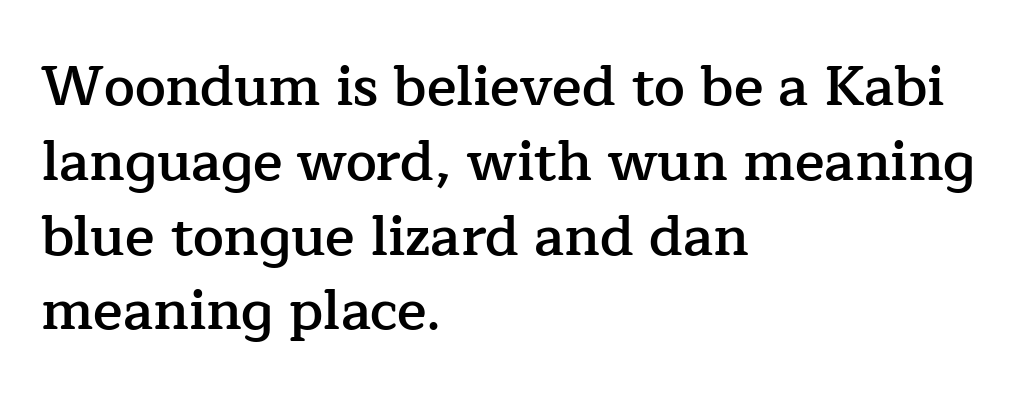
{"serif": "yes", "italic": "no", "bold": "semi", "weight": "semibold", "width": "normal", "stroke_contrast": "low", "x_height": "medium", "monospaced": "no", "underline": "no", "align": "left", "line_spacing": "normal", "line_spacing_ratio": 1.36, "letter_spacing": "normal", "letter_spacing_em": 0.0, "glyph_px": 55}
